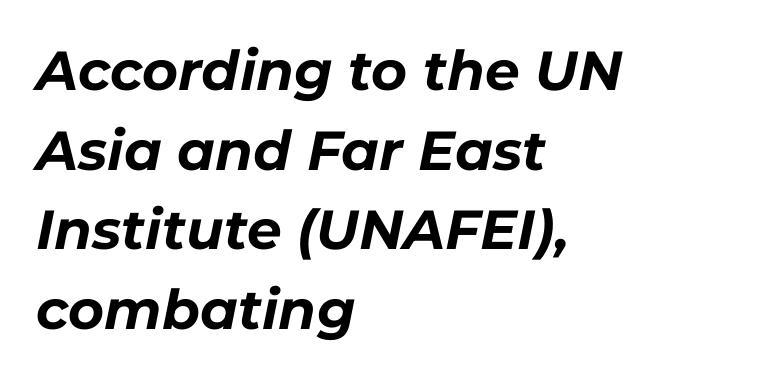
{"italic": "yes", "lean": "right", "slant_degrees": 11, "bold": "yes", "weight": "bold", "width": "normal", "stroke_contrast": "low", "x_height": "medium", "monospaced": "no", "underline": "no", "align": "left", "line_spacing": "normal", "line_spacing_ratio": 1.45, "letter_spacing": "normal", "letter_spacing_em": 0.0, "glyph_px": 55}
